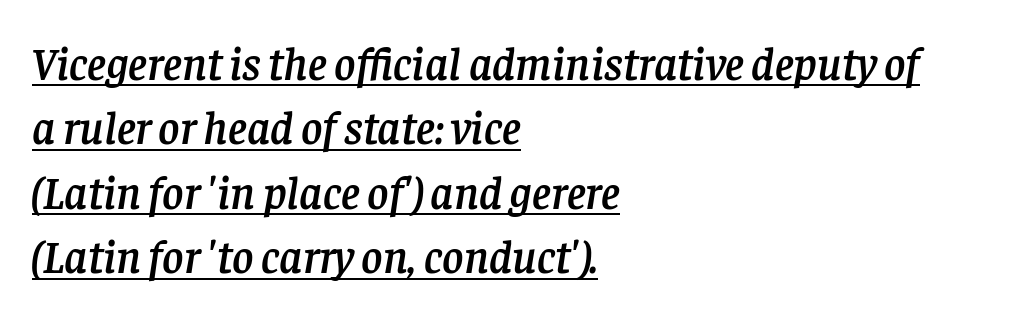
The face used here appears with an underline applied. Varying glyph widths throughout — classic text-font behaviour. Inter-character spacing is left at the font's built-in metrics. This is oblique type, the kind used for emphasis or titles. How would I describe the line gaps? Plain and ordinary.
